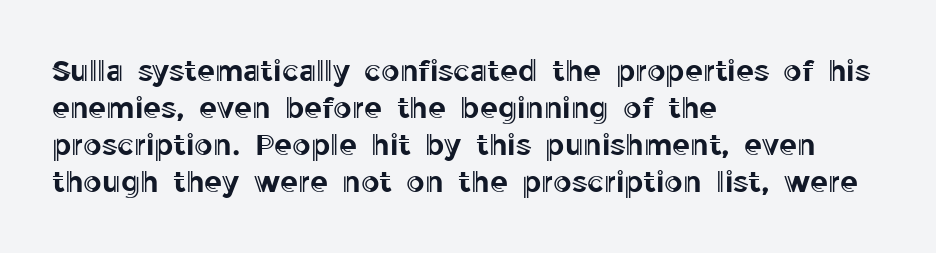
The image shows 29 px text type, upright; set left-aligned, normal line spacing (1.28x), normal letter spacing, not underlined; a medium x-height.
